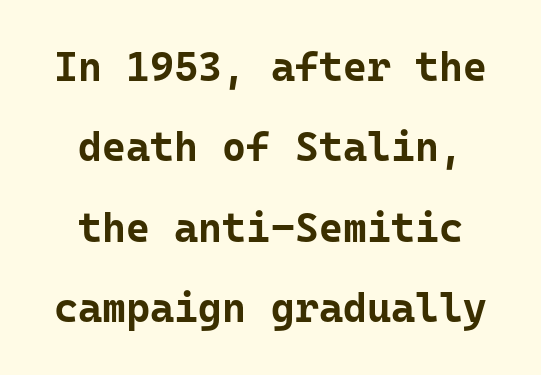
Letter spacing: default. Posture: vertical. A student would call this center alignment; a typographer would say set centered. This rendering features lettering with no underline.
